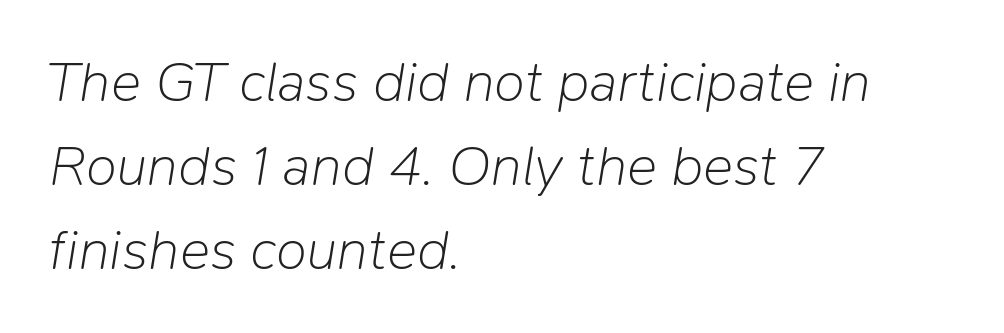
The image shows 57 px light type, italic (leaning right); set left-aligned, normal line spacing (1.47x), normal letter spacing, not underlined; low stroke contrast and a medium x-height.
